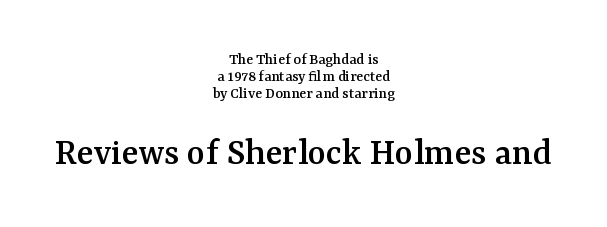
The image shows 39 px serif type, upright; set centered, tight line spacing (1.07x), normal letter spacing, not underlined; the second (bottom) block is 2.44x larger; medium stroke contrast and a medium x-height.
